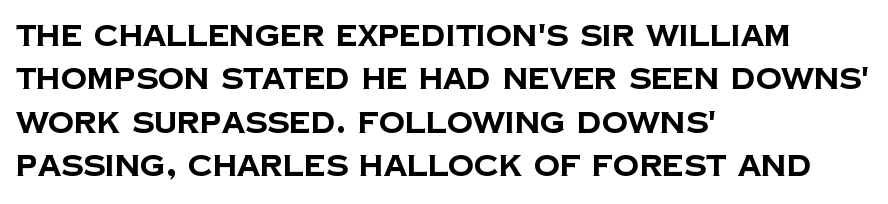
{"serif": "no", "bold": "yes", "weight": "bold", "width": "normal", "stroke_contrast": "low", "x_height": "large", "monospaced": "no", "underline": "no", "align": "left", "line_spacing": "normal", "line_spacing_ratio": 1.5, "letter_spacing": "normal", "letter_spacing_em": 0.0, "glyph_px": 29}
